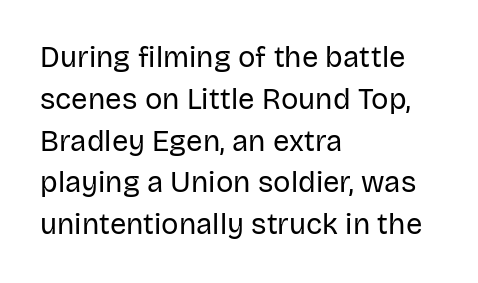
The image shows 29 px regular-weight sans-serif type, upright; set left-aligned, normal line spacing (1.44x), normal letter spacing, not underlined; low stroke contrast and a large x-height.
